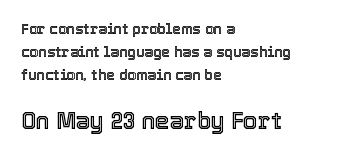
{"italic": "no", "underline": "no", "align": "left", "line_spacing": "normal", "line_spacing_ratio": 1.63, "letter_spacing": "normal", "letter_spacing_em": 0.0, "larger_block": "second", "size_ratio": 1.64, "glyph_px": 23}
